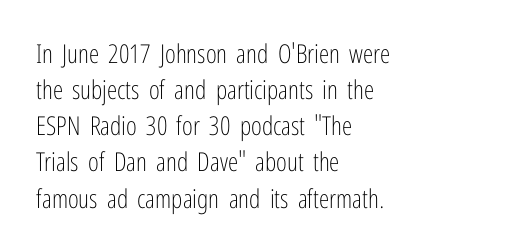
Q: Is the text bold? A: No.
Q: Is the text italic (slanted)? A: No, it is upright.
Q: Is the text underlined? A: No.
Q: How is the paragraph aligned? A: Left-aligned.
Q: Is the spacing between letters normal or unusually wide? A: Normal.
Q: Is the spacing between lines tight, normal or loose? A: Normal.
